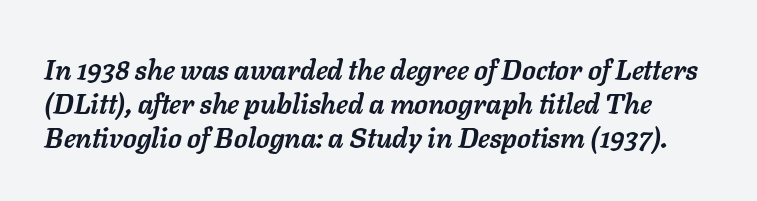
The type is set solid horizontally, with unmodified tracking. Yep, that's italic — everything's leaning. Descender tails drop into unmarked territory. The strokes are fattened all the way to bold. The letters advance in unequal steps, a hallmark of proportional type.
